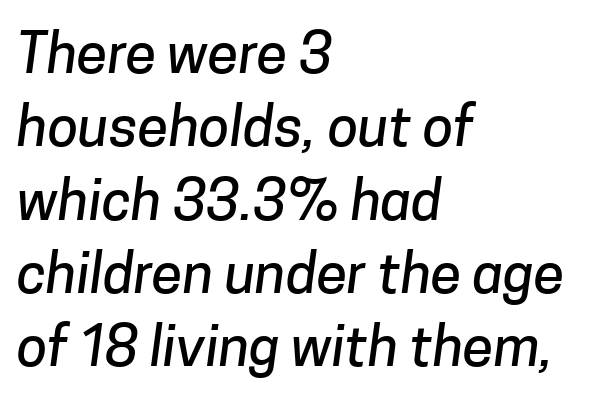
The rendering keeps characters at their native spacing. I'd call this a sans setting — the letters go barefoot. These lines sit exactly where default settings would place them. A clean baseline with only descenders dipping below it.
